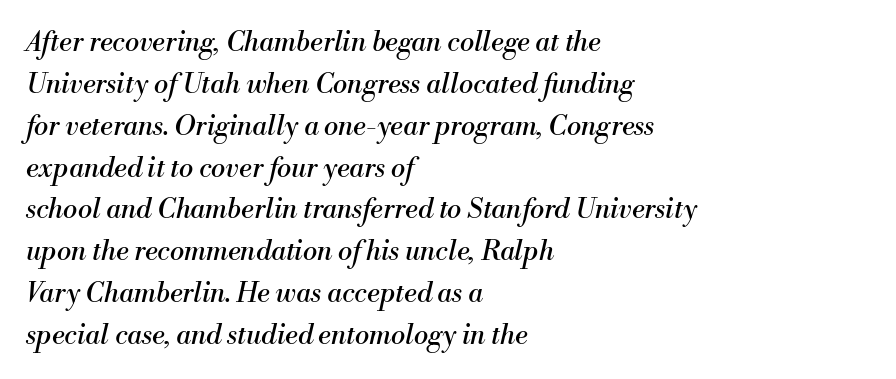
Students, observe: this is what conventionally led text looks like. The specimen reads as italic at a glance. Words float on clear page, feet unadorned. This rendering uses left alignment, leaving the right contour irregular. You could call the tracking neutral — neither tight nor loose.
